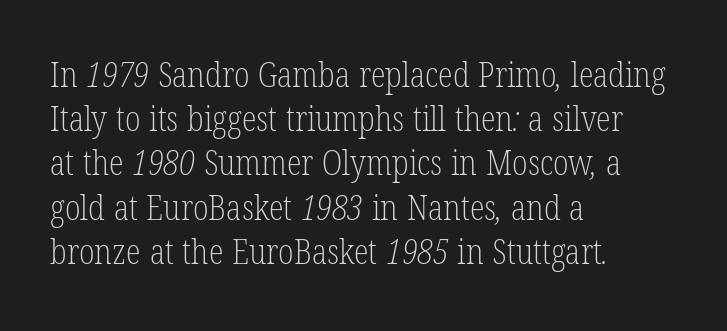
Q: Is the text bold? A: No.
Q: Is the typeface a serif or a sans-serif typeface? A: Serif.
Q: Is the text underlined? A: No.
Q: How is the paragraph aligned? A: Left-aligned.
Q: Is the spacing between letters normal or unusually wide? A: Normal.
Q: Is the spacing between lines tight, normal or loose? A: Normal.
Q: Width (condensed, normal, or wide)? A: Condensed.
Q: Stroke contrast? A: Low.
Q: x-height? A: Medium.
Q: Monospaced? A: No.
